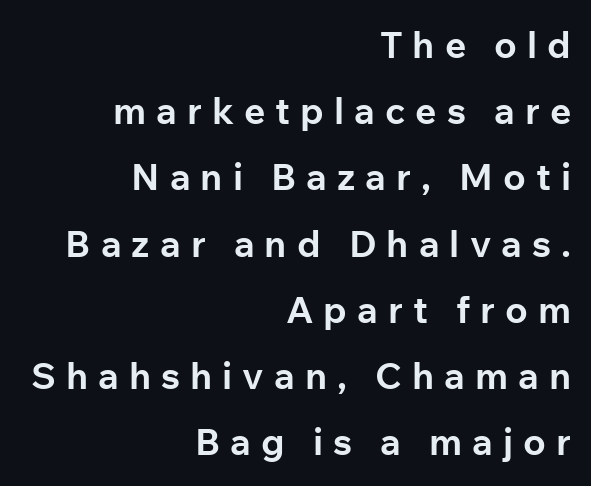
The image shows 37 px bold sans-serif type, upright; set right-aligned, line spacing 1.79x, unusually wide letter spacing (+0.27 em), not underlined; low stroke contrast and a medium x-height.
